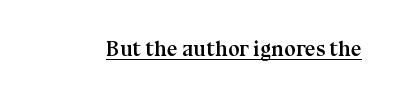
Emphasis is given by a line drawn under the lettering. Weight: bold. Honestly, the letter spacing is just normal — you wouldn't notice it. Is there any slant? The stems are plumb.
